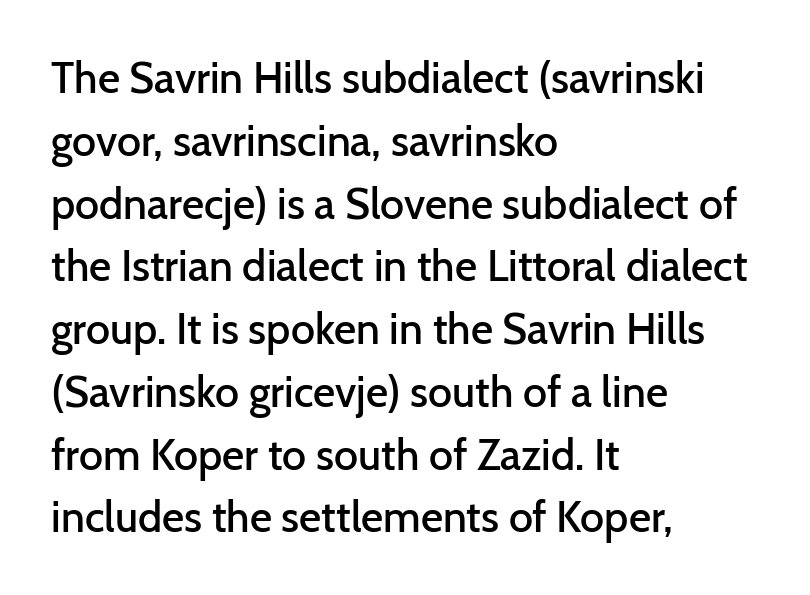
{"serif": "no", "italic": "no", "bold": "semi", "weight": "semibold", "width": "normal", "stroke_contrast": "low", "x_height": "medium", "monospaced": "no", "underline": "no", "align": "left", "line_spacing": "normal", "line_spacing_ratio": 1.46, "letter_spacing": "normal", "letter_spacing_em": 0.0, "glyph_px": 43}
